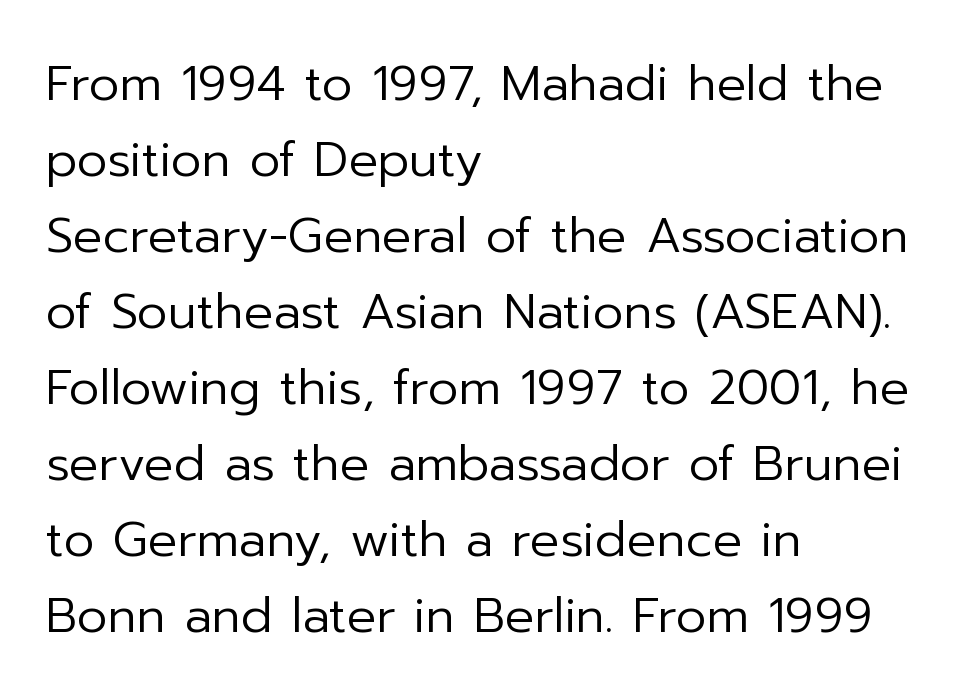
{"serif": "no", "italic": "no", "bold": "no", "weight": "regular", "width": "normal", "stroke_contrast": "low", "x_height": "medium", "monospaced": "no", "underline": "no", "align": "left", "line_spacing": "normal", "line_spacing_ratio": 1.55, "letter_spacing": "normal", "letter_spacing_em": 0.0, "glyph_px": 49}
